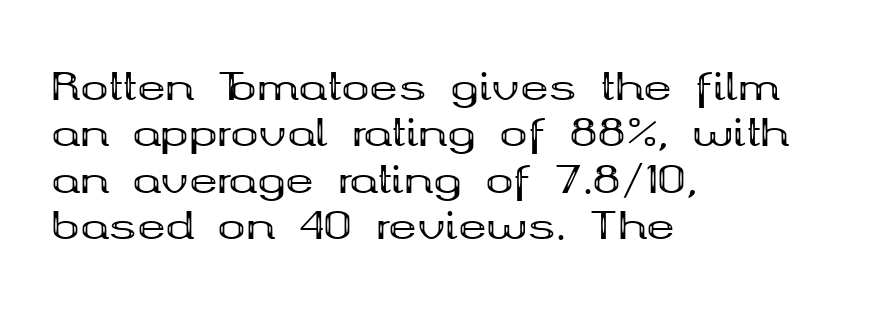
Q: Is the text bold? A: Yes.
Q: Is the text italic (slanted)? A: No, it is upright.
Q: Is the typeface a serif or a sans-serif typeface? A: Serif.
Q: Is the text underlined? A: No.
Q: How is the paragraph aligned? A: Left-aligned.
Q: Is the spacing between letters normal or unusually wide? A: Normal.
Q: Width (condensed, normal, or wide)? A: Wide.
Q: Stroke contrast? A: Medium.
Q: x-height? A: Medium.
Q: Monospaced? A: No.
